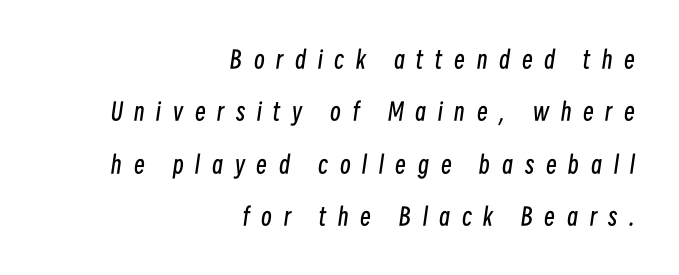
Q: Is the text bold? A: No.
Q: Is the text italic (slanted)? A: Yes, it leans right by about 8 degrees.
Q: Is the text underlined? A: No.
Q: How is the paragraph aligned? A: Right-aligned.
Q: Is the spacing between letters normal or unusually wide? A: Unusually wide.
Q: Is the spacing between lines tight, normal or loose? A: Loose.
